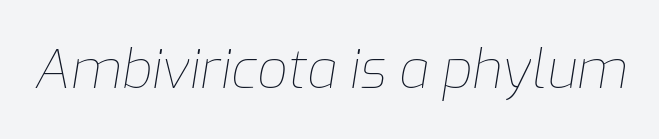
Tall strokes in this sample are angled rather than plumb. The passage shown is not bold in any degree. The space beneath each line is pristine and unruled. Between one letter and the next there's only the usual sliver of space. Is this a fixed-width face? No — the glyphs have proportional, varying widths.
